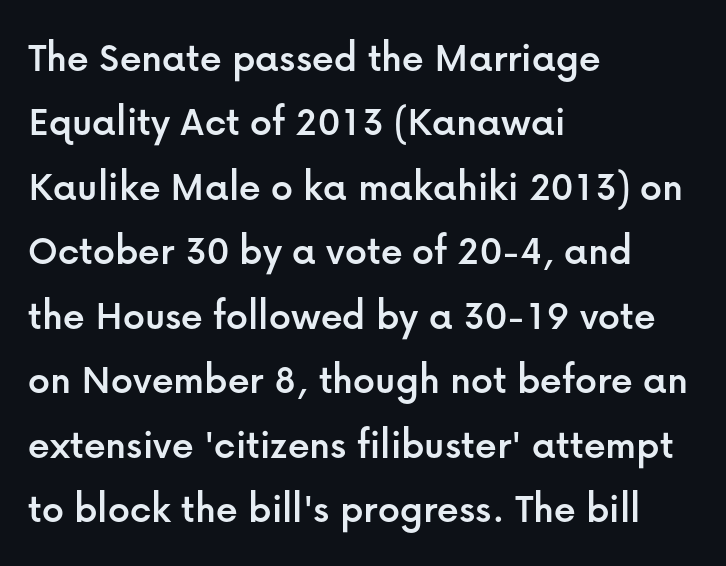
The specimen omits any rule beneath the text block's lines. Note the varied advance widths — an 'i' is clearly narrower than an 'm'. The paragraph shown leans on its left margin. Posture: upright roman. Is this a sans? Yes — the strokes have no serifs. How would I describe the line gaps? Plain and ordinary.
